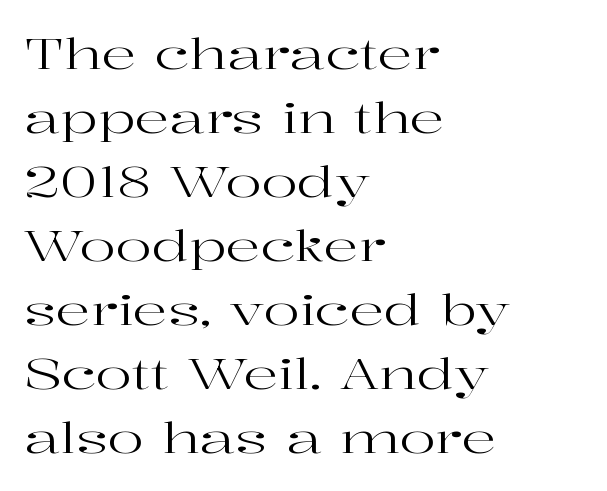
Only glyphs here, with clear space below each row. The leading is moderate, giving the passage an even texture. These lines were composed using upright roman letters. Characters follow at the spacing the type designer built in.
